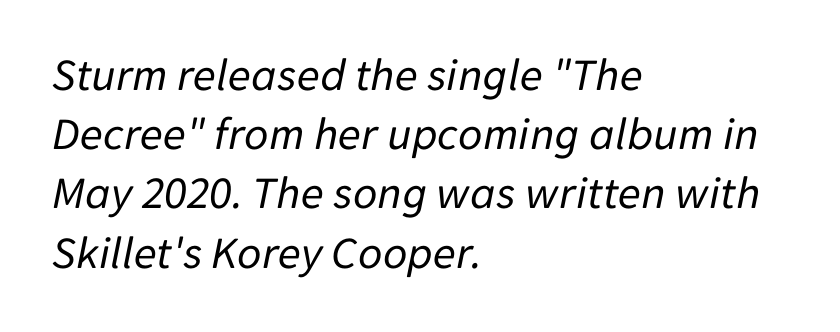
The image shows 47 px regular-weight type, italic (leaning right); set left-aligned, normal line spacing (1.26x), normal letter spacing, not underlined; low stroke contrast and a medium x-height.
